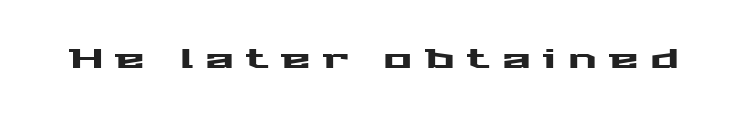
Q: Is the text italic (slanted)? A: No, it is upright.
Q: Is the text underlined? A: No.
Q: Is the spacing between letters normal or unusually wide? A: Unusually wide.
